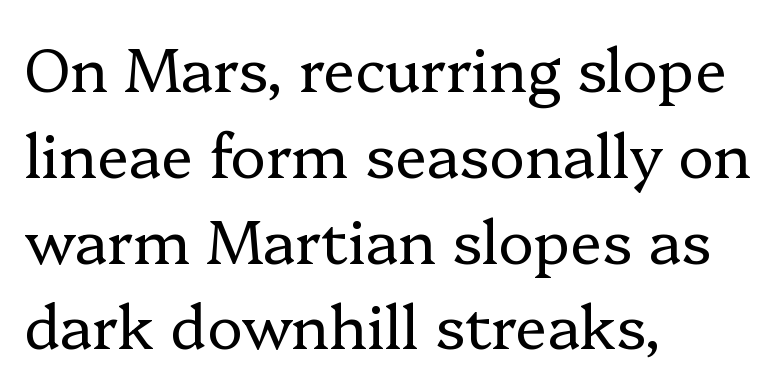
Q: Is the text bold? A: No.
Q: Is the text italic (slanted)? A: No, it is upright.
Q: Is the typeface a serif or a sans-serif typeface? A: Serif.
Q: Is the text underlined? A: No.
Q: How is the paragraph aligned? A: Left-aligned.
Q: Is the spacing between letters normal or unusually wide? A: Normal.
Q: Is the spacing between lines tight, normal or loose? A: Normal.
Q: Width (condensed, normal, or wide)? A: Normal.
Q: Stroke contrast? A: Low.
Q: x-height? A: Medium.
Q: Monospaced? A: No.
